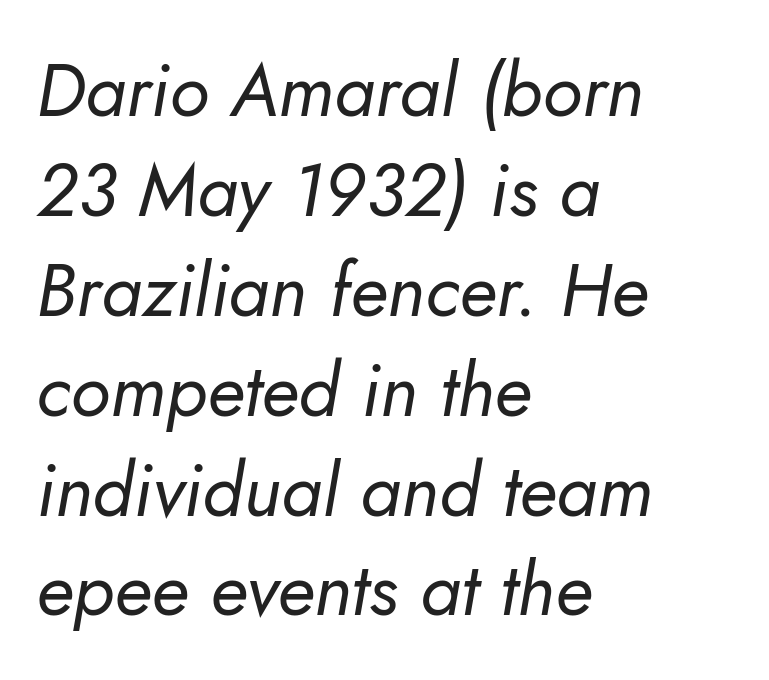
{"italic": "yes", "lean": "right", "slant_degrees": 10, "bold": "no", "weight": "regular", "width": "normal", "stroke_contrast": "low", "x_height": "small", "monospaced": "no", "underline": "no", "align": "left", "line_spacing": "normal", "line_spacing_ratio": 1.35, "letter_spacing": "normal", "letter_spacing_em": 0.0, "glyph_px": 74}
